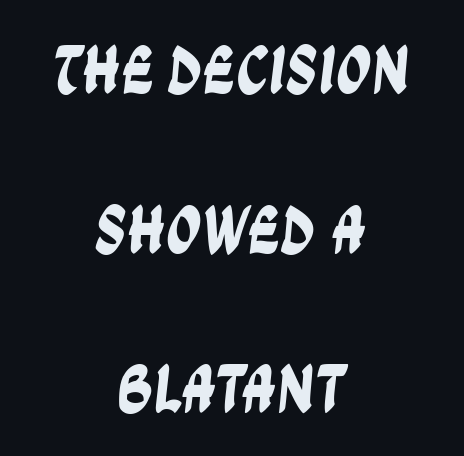
What's the leading like? Stretched, with rows far apart. Beneath every word, the page is bare. Typographically, this falls in the sans-serif category. The setting favours the middle, as headings and verse often do. The face used here is rendered with its standard letterfit.
